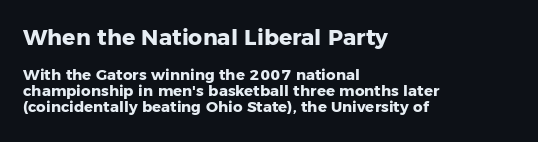
Q: Is the text bold? A: Yes.
Q: Is the text italic (slanted)? A: No, it is upright.
Q: Is the text underlined? A: No.
Q: How is the paragraph aligned? A: Left-aligned.
Q: Is the spacing between letters normal or unusually wide? A: Normal.
Q: Is the spacing between lines tight, normal or loose? A: Tight.
Q: Which block of text is set in a larger size, the first (top) or the second (bottom)? A: The first (top) one.
